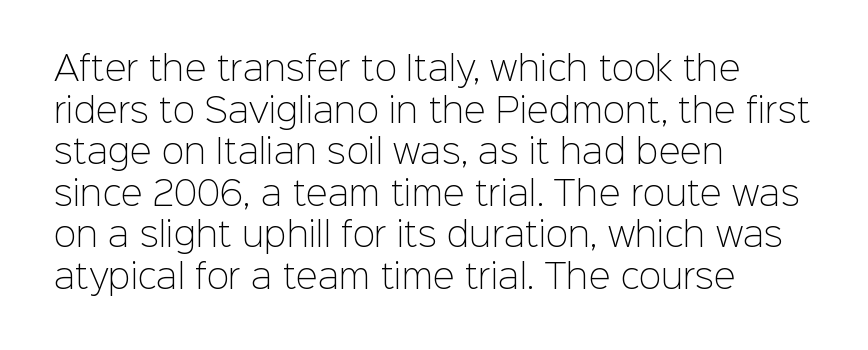
{"serif": "no", "italic": "no", "bold": "no", "weight": "light", "width": "normal", "stroke_contrast": "low", "x_height": "medium", "monospaced": "no", "underline": "no", "align": "left", "line_spacing": "normal", "line_spacing_ratio": 1.26, "letter_spacing": "normal", "letter_spacing_em": 0.0, "glyph_px": 33}
